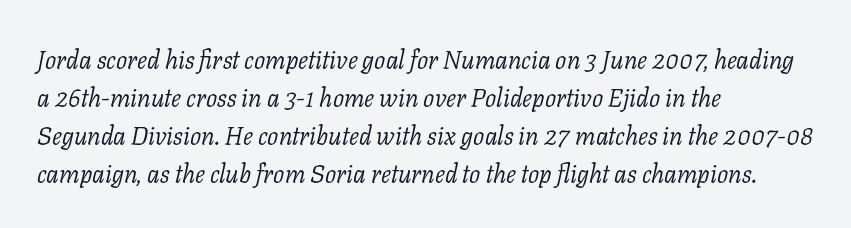
{"italic": "yes", "lean": "right", "slant_degrees": 11, "bold": "no", "underline": "no", "align": "left", "line_spacing": "normal", "line_spacing_ratio": 1.52, "letter_spacing": "normal", "letter_spacing_em": 0.0, "glyph_px": 25}
